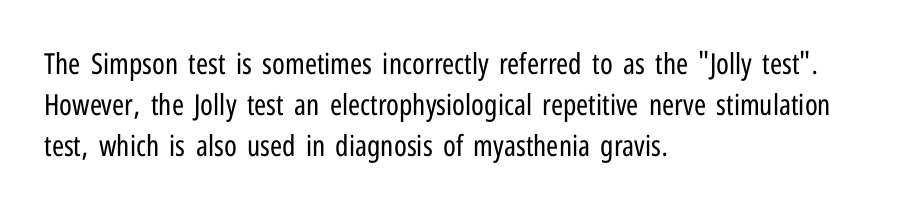
Q: Is the text bold? A: No.
Q: Is the text italic (slanted)? A: No, it is upright.
Q: Is the typeface a serif or a sans-serif typeface? A: Sans-serif.
Q: Is the text underlined? A: No.
Q: How is the paragraph aligned? A: Left-aligned.
Q: Is the spacing between letters normal or unusually wide? A: Normal.
Q: Is the spacing between lines tight, normal or loose? A: Normal.
Q: Width (condensed, normal, or wide)? A: Condensed.
Q: Stroke contrast? A: Low.
Q: x-height? A: Medium.
Q: Monospaced? A: No.
